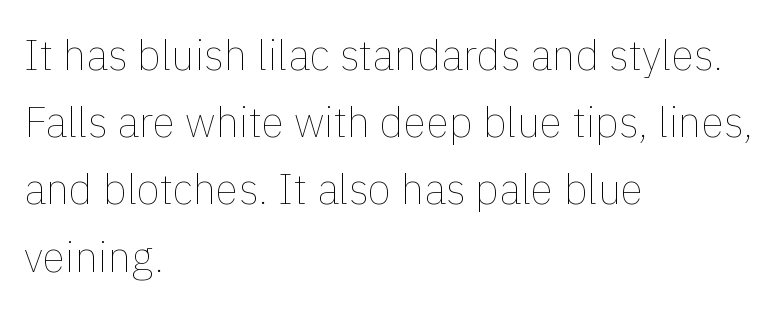
Q: Is the text bold? A: No.
Q: Is the text italic (slanted)? A: No, it is upright.
Q: Is the text underlined? A: No.
Q: How is the paragraph aligned? A: Left-aligned.
Q: Is the spacing between letters normal or unusually wide? A: Normal.
Q: Is the spacing between lines tight, normal or loose? A: Normal.
Q: Width (condensed, normal, or wide)? A: Normal.
Q: Stroke contrast? A: Low.
Q: x-height? A: Medium.
Q: Monospaced? A: No.
